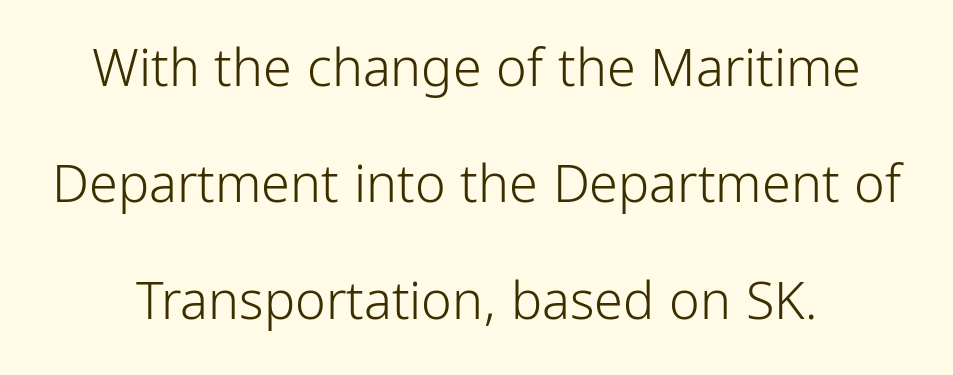
Q: Is the text bold? A: No.
Q: Is the text italic (slanted)? A: No, it is upright.
Q: Is the typeface a serif or a sans-serif typeface? A: Sans-serif.
Q: Is the text underlined? A: No.
Q: Is the spacing between letters normal or unusually wide? A: Normal.
Q: Is the spacing between lines tight, normal or loose? A: Loose.
Q: Width (condensed, normal, or wide)? A: Condensed.
Q: Stroke contrast? A: Low.
Q: x-height? A: Medium.
Q: Monospaced? A: No.
